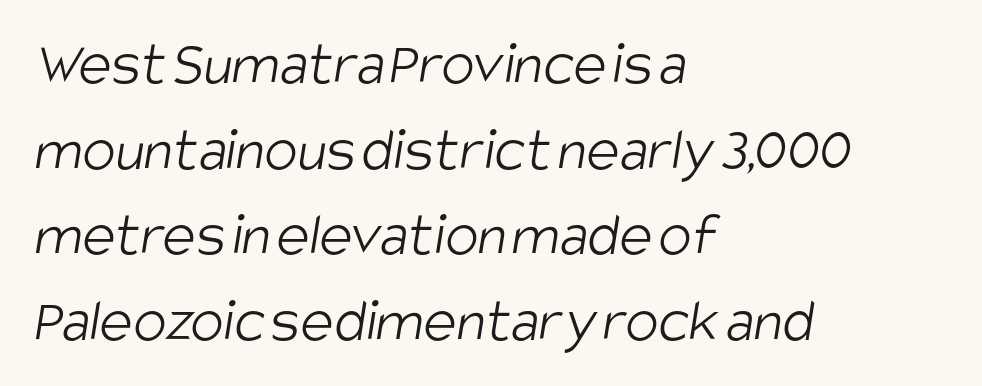
The image shows 62 px light, condensed sans-serif type; set left-aligned, normal line spacing (1.38x), normal letter spacing, not underlined; low stroke contrast and a large x-height.
